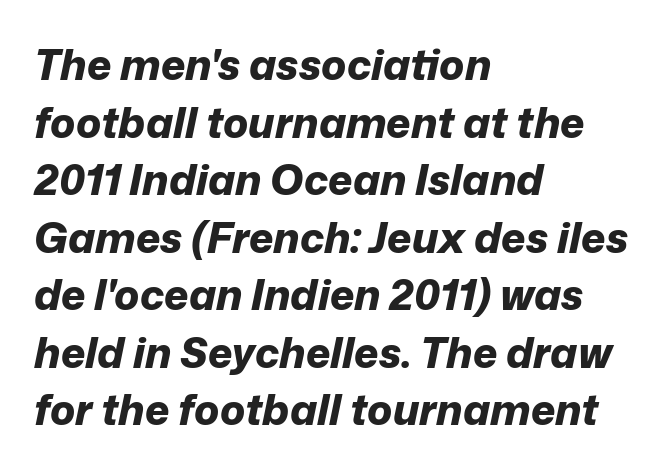
{"italic": "yes", "lean": "right", "slant_degrees": 12, "bold": "yes", "weight": "bold", "width": "normal", "stroke_contrast": "low", "x_height": "medium", "monospaced": "no", "underline": "no", "align": "left", "line_spacing": "normal", "line_spacing_ratio": 1.37, "letter_spacing": "normal", "letter_spacing_em": 0.0, "glyph_px": 42}
